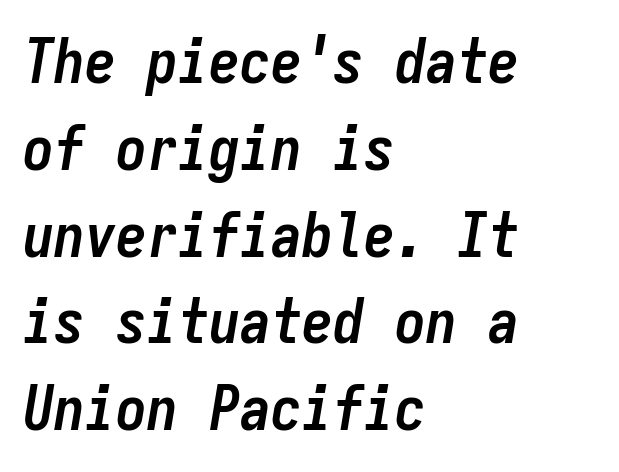
Q: Is the text bold? A: Yes.
Q: Is the text italic (slanted)? A: Yes, it leans right by about 9 degrees.
Q: Is the text underlined? A: No.
Q: How is the paragraph aligned? A: Left-aligned.
Q: Is the spacing between letters normal or unusually wide? A: Normal.
Q: Is the spacing between lines tight, normal or loose? A: Normal.
Q: Width (condensed, normal, or wide)? A: Condensed.
Q: Stroke contrast? A: Low.
Q: x-height? A: Medium.
Q: Monospaced? A: Yes.
